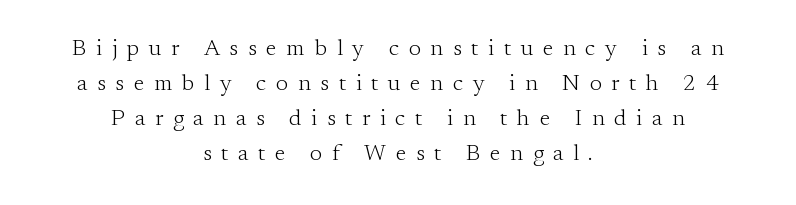
{"italic": "no", "bold": "no", "underline": "no", "align": "center", "line_spacing": "normal", "line_spacing_ratio": 1.52, "letter_spacing": "wide", "letter_spacing_em": 0.42, "glyph_px": 23}
